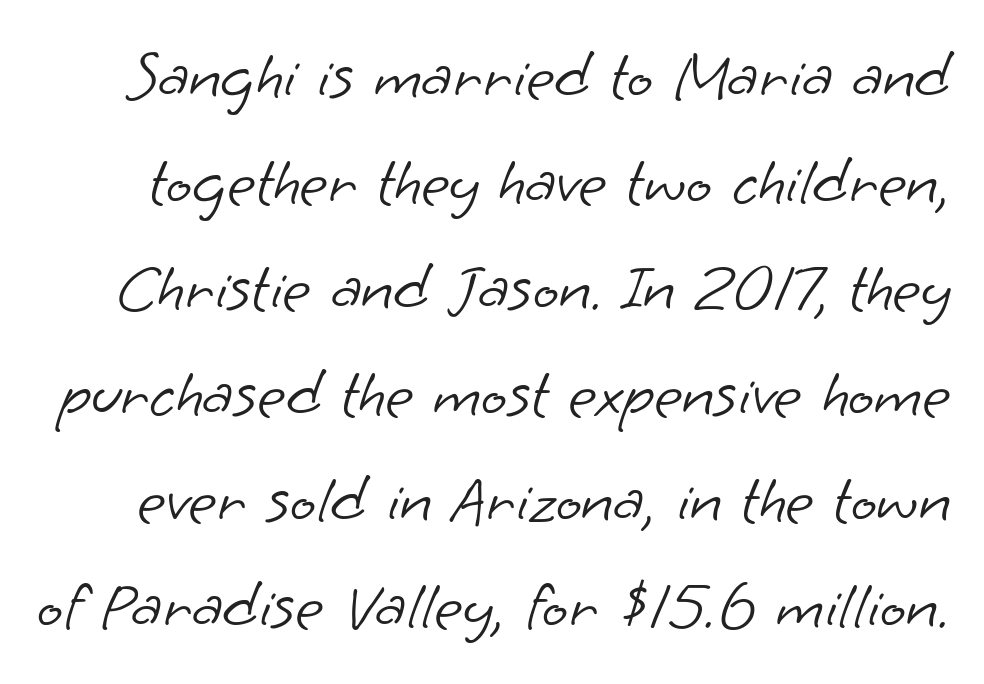
The image shows 68 px light sans-serif type; set normal line spacing (1.56x), normal letter spacing, not underlined; low stroke contrast and a small x-height.
